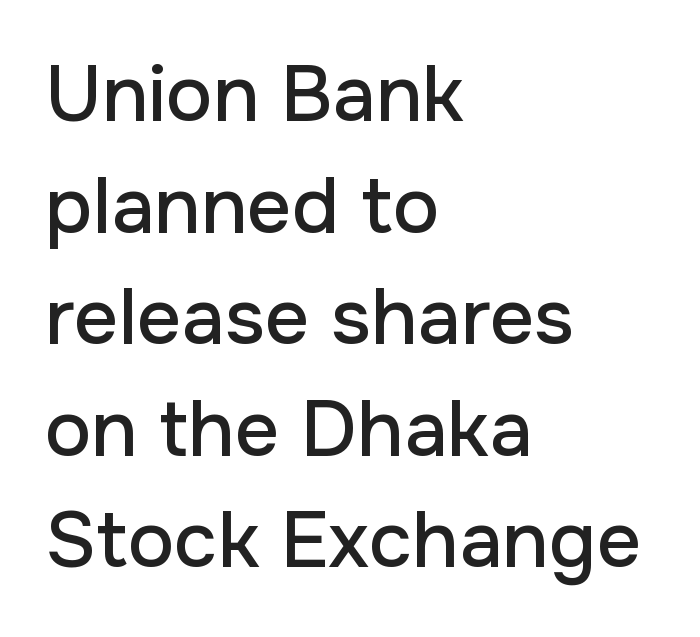
Q: Is the text italic (slanted)? A: No, it is upright.
Q: Is the typeface a serif or a sans-serif typeface? A: Sans-serif.
Q: Is the text underlined? A: No.
Q: How is the paragraph aligned? A: Left-aligned.
Q: Is the spacing between letters normal or unusually wide? A: Normal.
Q: Is the spacing between lines tight, normal or loose? A: Normal.
Q: Width (condensed, normal, or wide)? A: Normal.
Q: Stroke contrast? A: Low.
Q: x-height? A: Medium.
Q: Monospaced? A: No.
